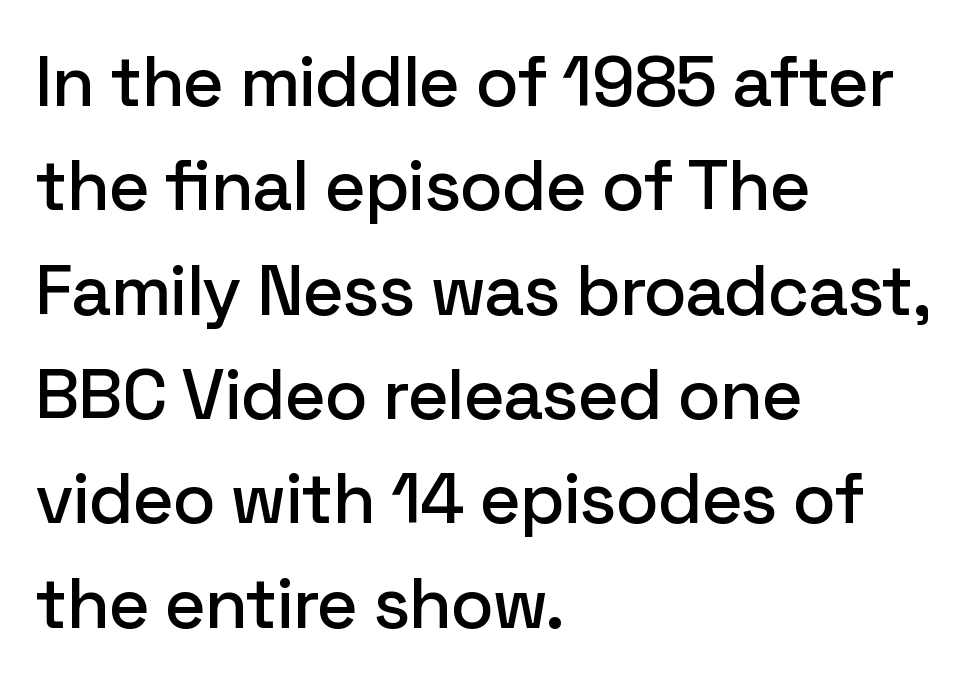
{"serif": "no", "italic": "no", "width": "normal", "stroke_contrast": "low", "x_height": "medium", "monospaced": "no", "underline": "no", "align": "left", "line_spacing": "normal", "line_spacing_ratio": 1.47, "letter_spacing": "normal", "letter_spacing_em": 0.0, "glyph_px": 71}
